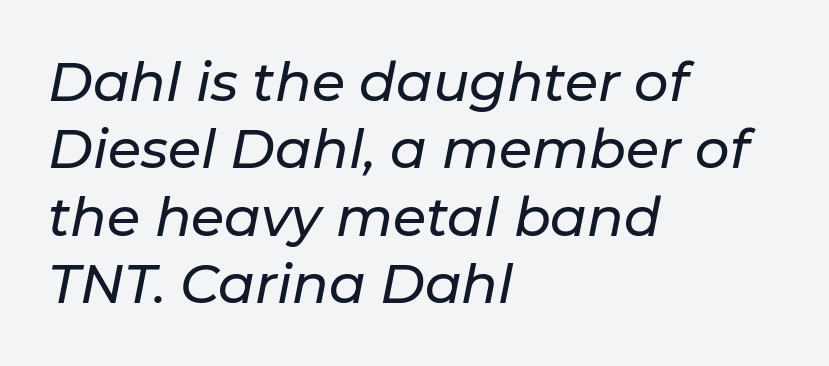
Q: Is the text italic (slanted)? A: Yes, it leans right by about 11 degrees.
Q: Is the text underlined? A: No.
Q: How is the paragraph aligned? A: Left-aligned.
Q: Is the spacing between letters normal or unusually wide? A: Normal.
Q: Is the spacing between lines tight, normal or loose? A: Normal.
Q: Width (condensed, normal, or wide)? A: Normal.
Q: Stroke contrast? A: Low.
Q: x-height? A: Medium.
Q: Monospaced? A: No.
